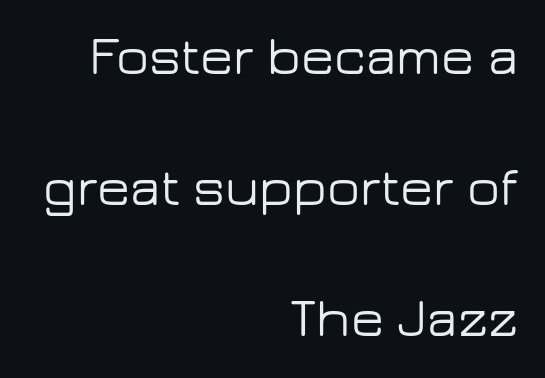
Q: Is the text italic (slanted)? A: No, it is upright.
Q: Is the typeface a serif or a sans-serif typeface? A: Sans-serif.
Q: Is the text underlined? A: No.
Q: How is the paragraph aligned? A: Right-aligned.
Q: Is the spacing between letters normal or unusually wide? A: Normal.
Q: Is the spacing between lines tight, normal or loose? A: Loose.
Q: Width (condensed, normal, or wide)? A: Wide.
Q: Stroke contrast? A: Low.
Q: x-height? A: Medium.
Q: Monospaced? A: No.
